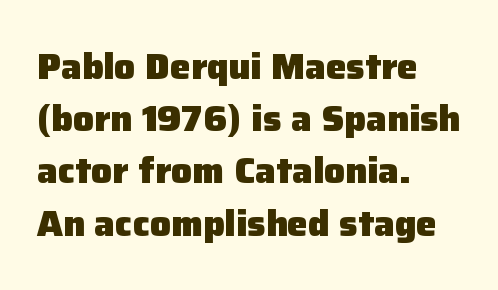
The space beneath each line is pristine and unruled. Horizontal bands of white between lines are of average thickness. Reading down the block, your eye returns to a fixed left position each line. Notice how the stems are strictly vertical — no italics here. Weight check: bold — yes, fully.
